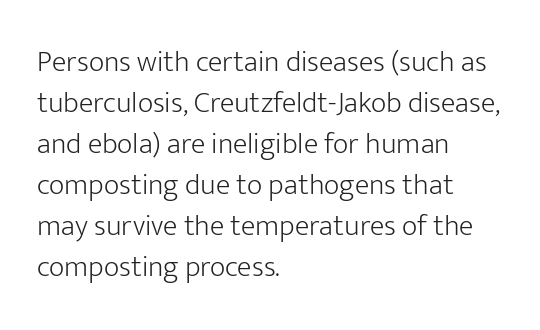
Q: Is the text bold? A: No.
Q: Is the text italic (slanted)? A: No, it is upright.
Q: Is the typeface a serif or a sans-serif typeface? A: Sans-serif.
Q: Is the text underlined? A: No.
Q: How is the paragraph aligned? A: Left-aligned.
Q: Is the spacing between letters normal or unusually wide? A: Normal.
Q: Is the spacing between lines tight, normal or loose? A: Normal.
Q: Width (condensed, normal, or wide)? A: Normal.
Q: Stroke contrast? A: Low.
Q: x-height? A: Medium.
Q: Monospaced? A: No.
